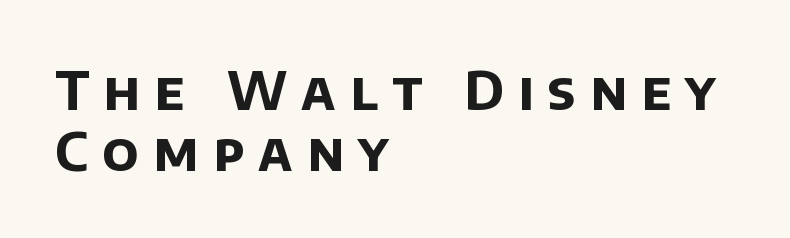
Line beginnings align vertically; line endings do not. Closely set lines give the paragraph a compact silhouette. Inter-character spacing is expanded well beyond the font's built-in metrics. Proportional: the letters do not fall into vertical columns. Thick stems and heavy bowls — unmistakably bold. Type style note: lacks serifs.
